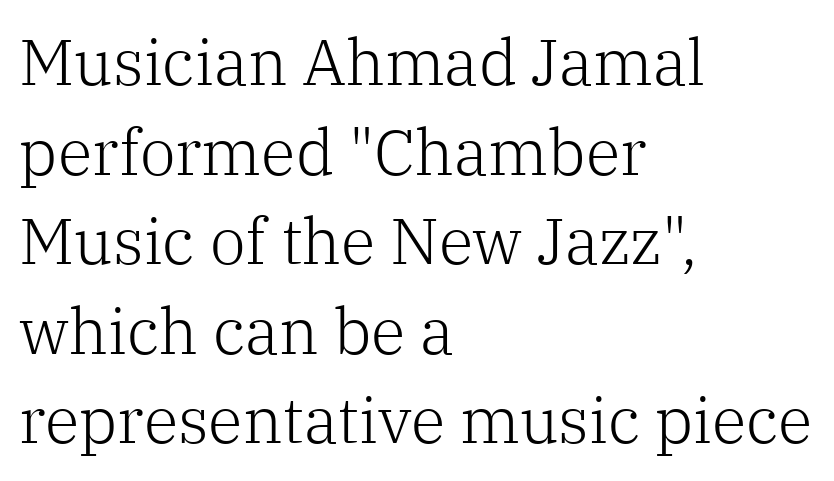
The image shows 64 px light serif type, upright; set left-aligned, normal line spacing (1.4x), normal letter spacing, not underlined; low stroke contrast and a medium x-height.
